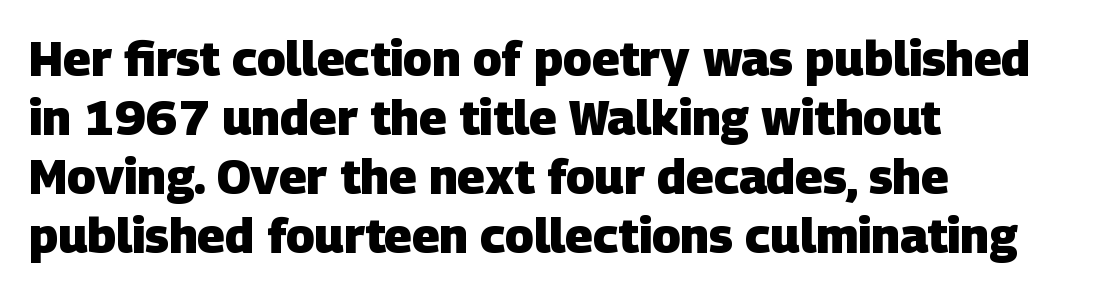
{"serif": "no", "bold": "yes", "weight": "heavy", "width": "normal", "stroke_contrast": "low", "x_height": "large", "monospaced": "no", "underline": "no", "align": "left", "line_spacing_ratio": 1.23, "letter_spacing": "normal", "letter_spacing_em": 0.0, "glyph_px": 48}
